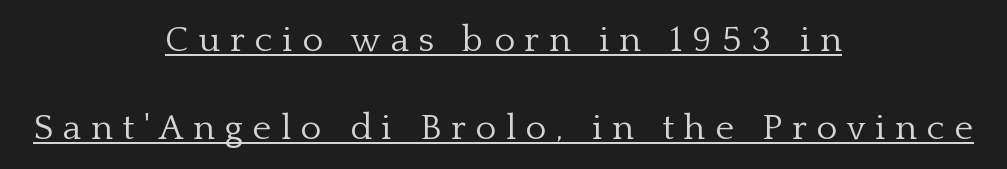
Varying glyph widths throughout — classic text-font behaviour. These lines are centered, leaving both edges ragged. Nope, not italic — everything's standing straight. Looks like someone drew a line under every word here. The characters are drawn with everyday or finer stroke widths. A typesetter would label this face a serif.
